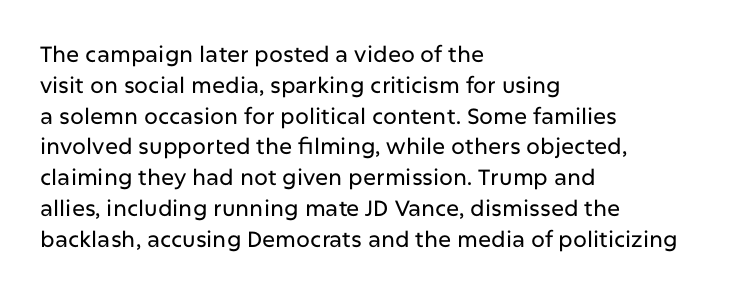
Q: Is the text italic (slanted)? A: No, it is upright.
Q: Is the text underlined? A: No.
Q: How is the paragraph aligned? A: Left-aligned.
Q: Is the spacing between letters normal or unusually wide? A: Normal.
Q: Is the spacing between lines tight, normal or loose? A: Normal.
